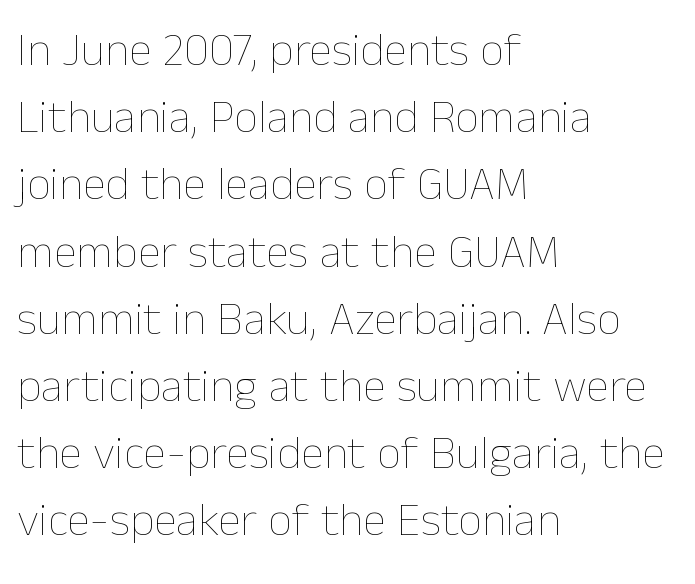
The face used here is rendered with its standard letterfit. Ink coverage per letter is moderate at most. Has an underline been added? It has not. Each letter keeps its own natural width here, so spacing adapts to shape.
